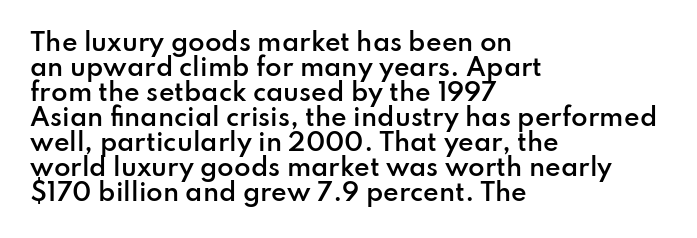
Q: Is the text bold? A: Semi-bold.
Q: Is the text italic (slanted)? A: No, it is upright.
Q: Is the text underlined? A: No.
Q: How is the paragraph aligned? A: Left-aligned.
Q: Is the spacing between letters normal or unusually wide? A: Normal.
Q: Is the spacing between lines tight, normal or loose? A: Tight.
